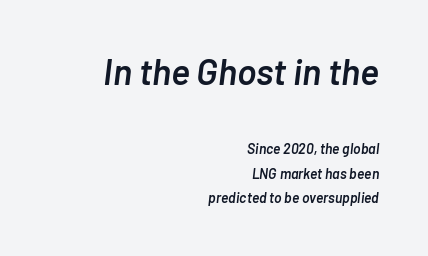
Q: Is the text bold? A: Semi-bold.
Q: Is the text italic (slanted)? A: Yes, it leans right by about 7 degrees.
Q: Is the text underlined? A: No.
Q: How is the paragraph aligned? A: Right-aligned.
Q: Is the spacing between letters normal or unusually wide? A: Normal.
Q: Which block of text is set in a larger size, the first (top) or the second (bottom)? A: The first (top) one.
Q: Width (condensed, normal, or wide)? A: Normal.
Q: Stroke contrast? A: Low.
Q: x-height? A: Medium.
Q: Monospaced? A: No.
